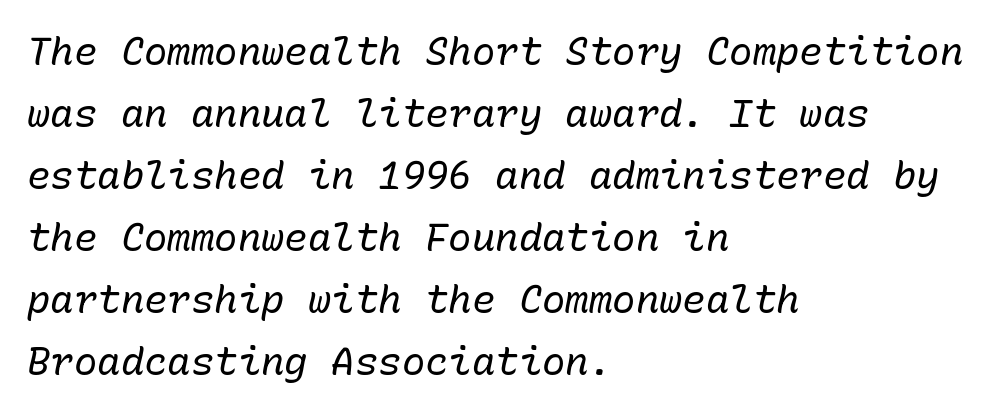
The image shows 39 px regular-weight type, italic (leaning right), monospaced; set left-aligned, normal line spacing (1.59x), normal letter spacing, not underlined; low stroke contrast and a medium x-height.
